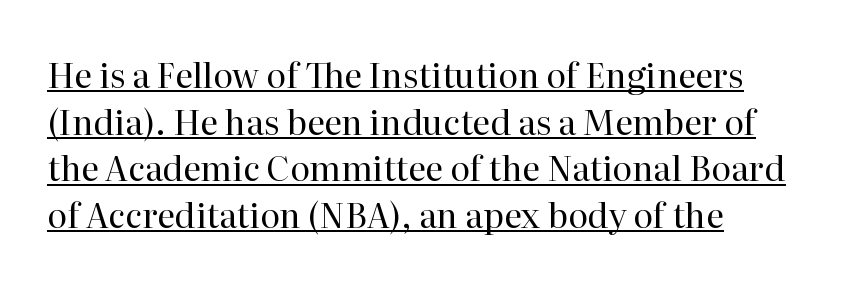
The image shows 34 px regular-weight serif type, upright; set normal line spacing (1.37x), normal letter spacing, underlined; high stroke contrast and a medium x-height.
